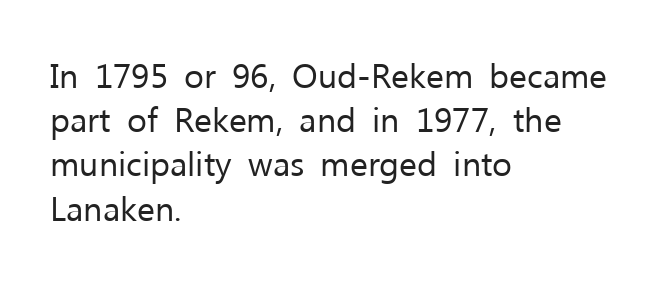
A roman cut, with each character standing at attention. A normal amount of white space separates one row of letters from the next. Is the block centered? No — it sits flush against the left margin. Proportional: the letters do not fall into vertical columns. Caption: standard tracking, unaltered.
